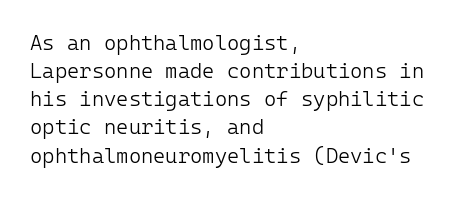
Q: Is the text bold? A: No.
Q: Is the text italic (slanted)? A: No, it is upright.
Q: Is the text underlined? A: No.
Q: How is the paragraph aligned? A: Left-aligned.
Q: Is the spacing between letters normal or unusually wide? A: Normal.
Q: Is the spacing between lines tight, normal or loose? A: Normal.
